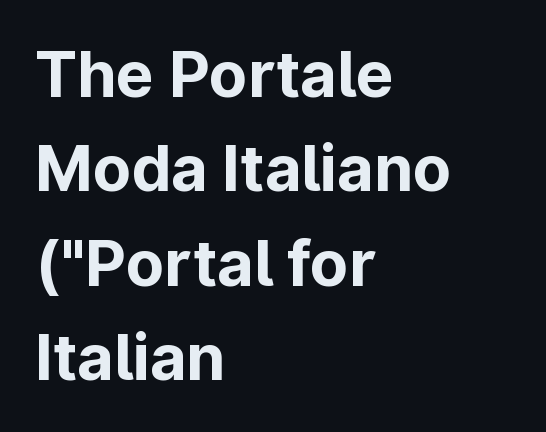
Q: Is the text bold? A: Yes.
Q: Is the text italic (slanted)? A: No, it is upright.
Q: Is the typeface a serif or a sans-serif typeface? A: Sans-serif.
Q: Is the text underlined? A: No.
Q: How is the paragraph aligned? A: Left-aligned.
Q: Is the spacing between letters normal or unusually wide? A: Normal.
Q: Is the spacing between lines tight, normal or loose? A: Normal.
Q: Width (condensed, normal, or wide)? A: Normal.
Q: Stroke contrast? A: Low.
Q: x-height? A: Medium.
Q: Monospaced? A: No.
